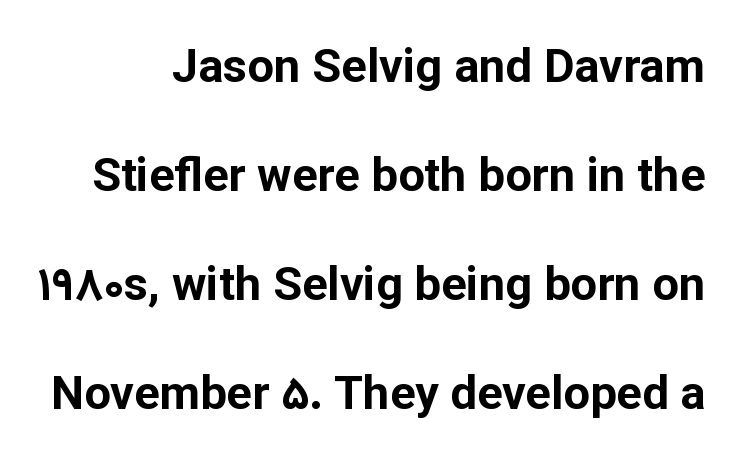
Q: Is the text bold? A: Yes.
Q: Is the text italic (slanted)? A: No, it is upright.
Q: Is the typeface a serif or a sans-serif typeface? A: Sans-serif.
Q: Is the text underlined? A: No.
Q: Is the spacing between letters normal or unusually wide? A: Normal.
Q: Is the spacing between lines tight, normal or loose? A: Loose.
Q: Width (condensed, normal, or wide)? A: Normal.
Q: Stroke contrast? A: Low.
Q: x-height? A: Medium.
Q: Monospaced? A: No.
